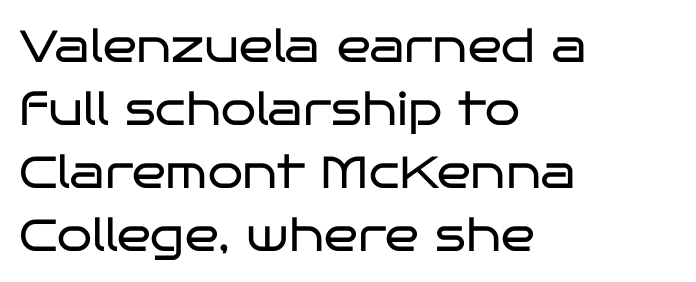
Each word holds together tightly as a unit, with standard inter-letter gaps. The letters stand straight up with perfectly vertical stems. Think standard paragraph weight, or any step lighter than that. Successive baselines arrive at the customary interval. A bare baseline throughout the passage.
